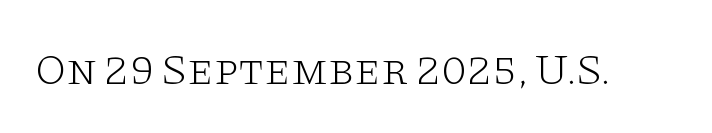
Every stem runs plumb, perpendicular to the baseline. You could call the tracking neutral — neither tight nor loose. The space beneath each line is pristine and unruled. Note the varied advance widths — an 'i' is clearly narrower than an 'm'. The typeface chosen for these lines features serifs. The weight would be labelled regular, book, light, or lighter still.
